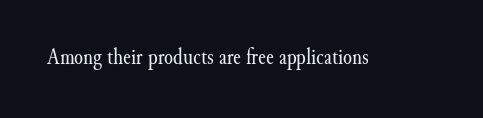
The type is set solid horizontally, with unmodified tracking. Words float on clear page, feet unadorned. A quiet, ordinary-to-light weight characterises the typeface. The type sits square on the baseline with zero lean.
